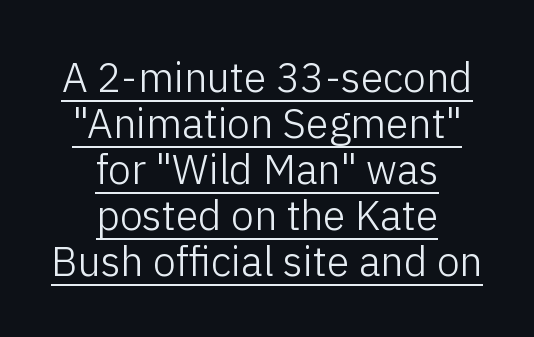
Q: Is the text bold? A: No.
Q: Is the text italic (slanted)? A: No, it is upright.
Q: Is the typeface a serif or a sans-serif typeface? A: Sans-serif.
Q: Is the text underlined? A: Yes.
Q: How is the paragraph aligned? A: Centered.
Q: Is the spacing between letters normal or unusually wide? A: Normal.
Q: Is the spacing between lines tight, normal or loose? A: Tight.
Q: Width (condensed, normal, or wide)? A: Normal.
Q: Stroke contrast? A: Low.
Q: x-height? A: Medium.
Q: Monospaced? A: No.
